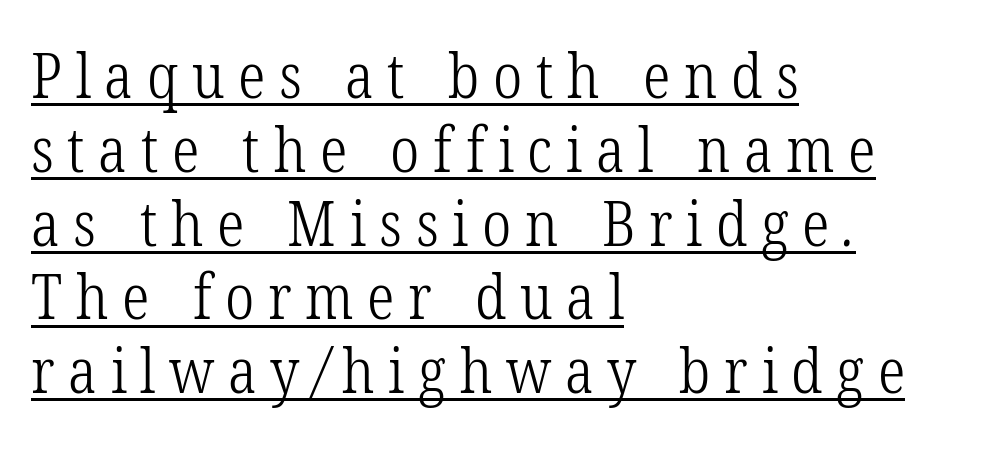
Which margin do the lines hug? The left one — the right edge is uneven. The rendering inserts visible extra space after every character. Small tapered or slab feet sit at the stroke ends, so this counts as serif. Quick note: underline on. These lines are rendered in a variable-pitch font. A quiet, ordinary-to-light weight characterises the typeface.
